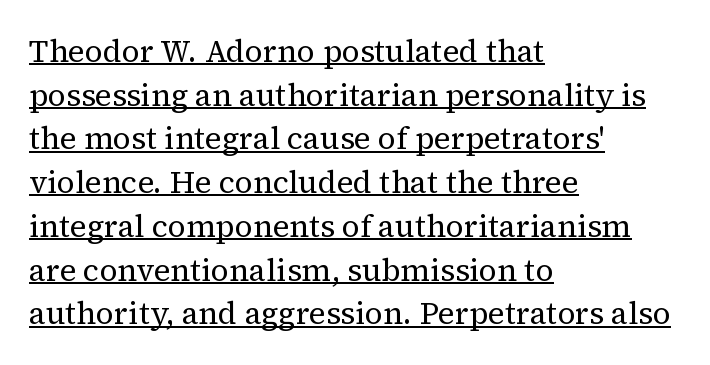
What decoration does the sample have? An underline. The lines are quadded left. The typesetting does not lean heavy: it is not bold. These lines sit exactly where default settings would place them. You could not count columns in this text — the font is proportionally spaced.
